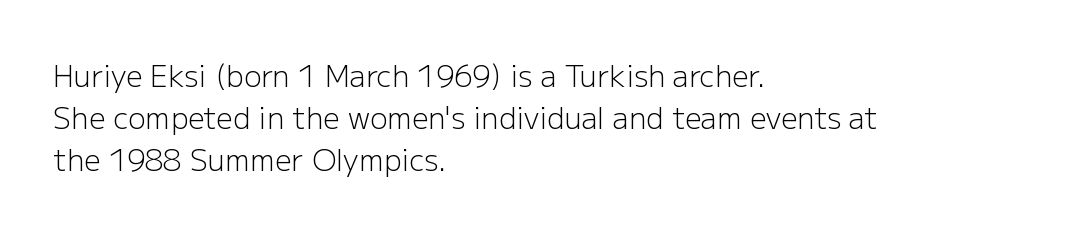
The image shows 29 px light sans-serif type, upright; set left-aligned, normal line spacing (1.44x), normal letter spacing, not underlined; low stroke contrast and a medium x-height.
